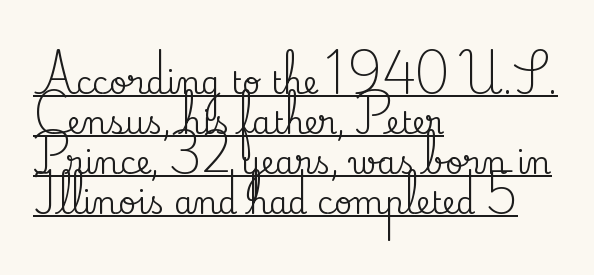
The typesetter chose a ragged-right arrangement here. This block has exactly the height ordinary leading produces. Think of a printed novel: that variable character pitch is what you see here. Each letter's strokes conclude with small projecting serifs. The axis of the letterforms is exactly vertical. Glance below the letters and you will spot a drawn line.
